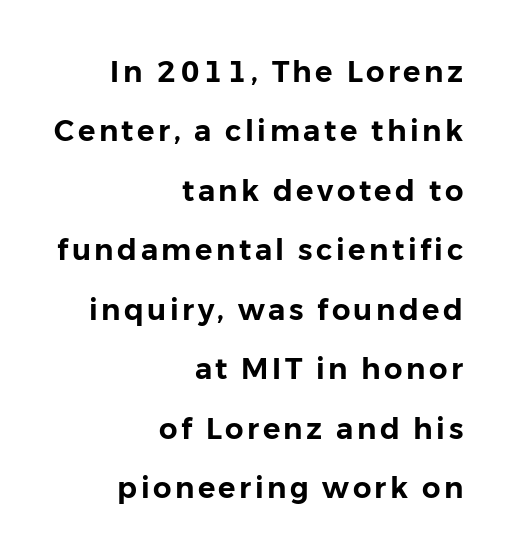
Q: Is the text italic (slanted)? A: No, it is upright.
Q: Is the typeface a serif or a sans-serif typeface? A: Sans-serif.
Q: Is the text underlined? A: No.
Q: How is the paragraph aligned? A: Right-aligned.
Q: Is the spacing between lines tight, normal or loose? A: Loose.
Q: Width (condensed, normal, or wide)? A: Normal.
Q: Stroke contrast? A: Low.
Q: x-height? A: Medium.
Q: Monospaced? A: No.
